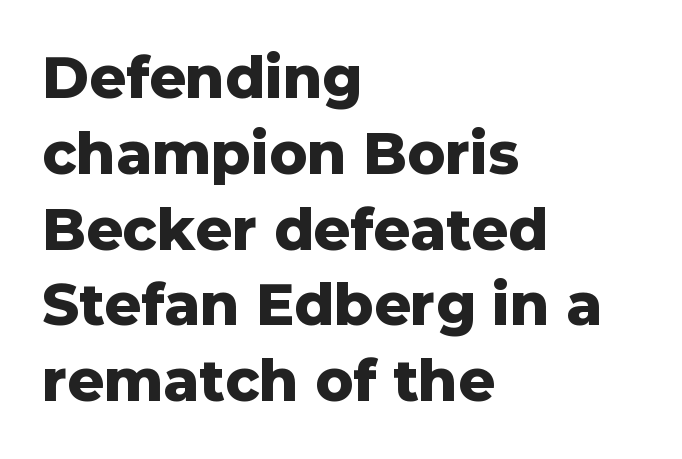
{"serif": "no", "italic": "no", "bold": "yes", "weight": "heavy", "width": "normal", "stroke_contrast": "low", "x_height": "medium", "monospaced": "no", "underline": "no", "align": "left", "line_spacing": "normal", "line_spacing_ratio": 1.33, "letter_spacing": "normal", "letter_spacing_em": 0.0, "glyph_px": 57}
